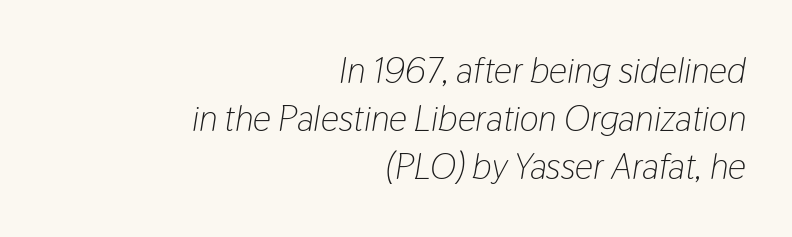
The image shows 36 px light, condensed type, italic (leaning right); set right-aligned, normal line spacing (1.34x), normal letter spacing, not underlined; low stroke contrast and a medium x-height.
